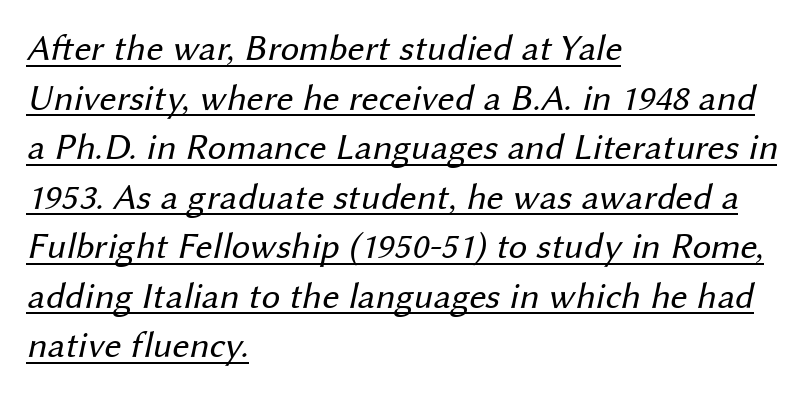
Q: Is the text bold? A: No.
Q: Is the typeface a serif or a sans-serif typeface? A: Sans-serif.
Q: Is the text underlined? A: Yes.
Q: How is the paragraph aligned? A: Left-aligned.
Q: Is the spacing between letters normal or unusually wide? A: Normal.
Q: Is the spacing between lines tight, normal or loose? A: Normal.
Q: Width (condensed, normal, or wide)? A: Normal.
Q: Stroke contrast? A: Medium.
Q: x-height? A: Medium.
Q: Monospaced? A: No.
